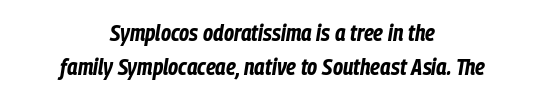
The image shows 23 px bold type, italic (leaning right); set centered, normal line spacing (1.47x), normal letter spacing, not underlined.
